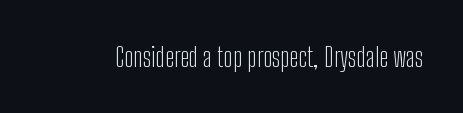
{"italic": "no", "bold": "no", "underline": "no", "letter_spacing": "normal", "letter_spacing_em": 0.0, "glyph_px": 27}
